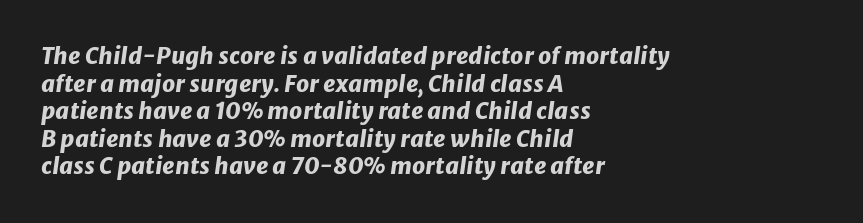
{"italic": "yes", "lean": "right", "slant_degrees": 8, "bold": "yes", "underline": "no", "align": "left", "line_spacing_ratio": 1.2, "letter_spacing": "normal", "letter_spacing_em": 0.0, "glyph_px": 23}
